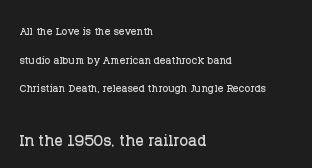
The letters stand upright; this is a roman face. The lines are spread far apart with generous leading. The ragged edge is on the right, which tells us the setting is flush left. Whoever set this made the second block the dominant, larger element. Spacing between characters is what you'd get straight out of the box. Quick note: underline off.
